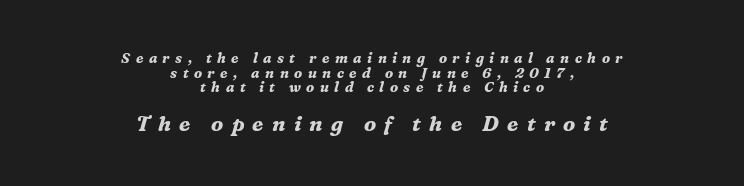
Short and long lines alike share a common midpoint. The following chunk of copy outweighs the initial chunk in type size. A full-strength bold gives these letters their thick strokes. This rendering features lettering with no underline. If you drew a line through each stem, it would be angled.
